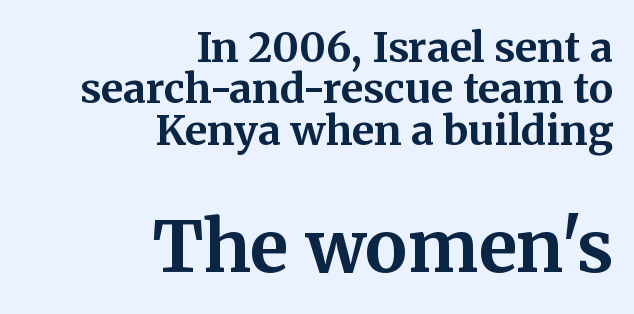
Q: Is the text bold? A: Yes.
Q: Is the text italic (slanted)? A: No, it is upright.
Q: Is the typeface a serif or a sans-serif typeface? A: Serif.
Q: Is the text underlined? A: No.
Q: How is the paragraph aligned? A: Right-aligned.
Q: Is the spacing between letters normal or unusually wide? A: Normal.
Q: Is the spacing between lines tight, normal or loose? A: Tight.
Q: Which block of text is set in a larger size, the first (top) or the second (bottom)? A: The second (bottom) one.
Q: Width (condensed, normal, or wide)? A: Normal.
Q: Stroke contrast? A: Medium.
Q: x-height? A: Medium.
Q: Monospaced? A: No.
